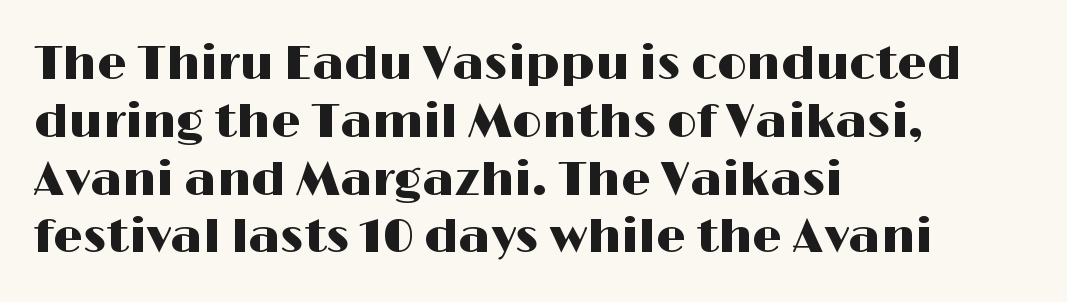
{"serif": "no", "italic": "no", "width": "wide", "stroke_contrast": "high", "x_height": "medium", "monospaced": "no", "underline": "no", "align": "left", "line_spacing_ratio": 1.23, "letter_spacing": "normal", "letter_spacing_em": 0.0, "glyph_px": 47}
